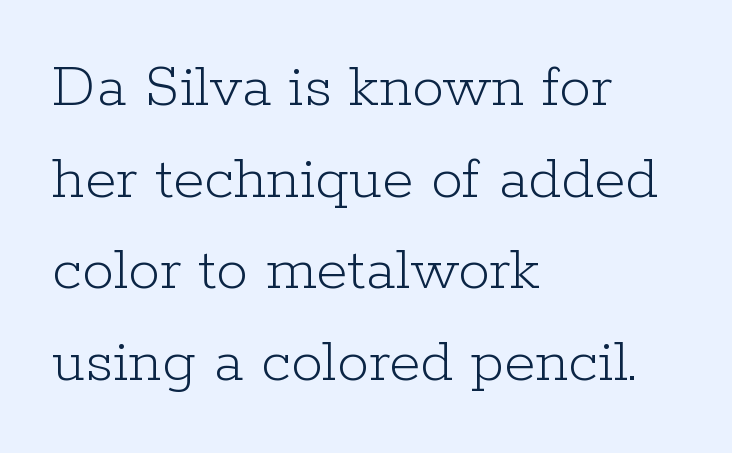
Leading: standard. Unlike italic type, these characters show no tilt at all. The lines are quadded left. Spacing verdict: proportional, widths tailored to each character.
